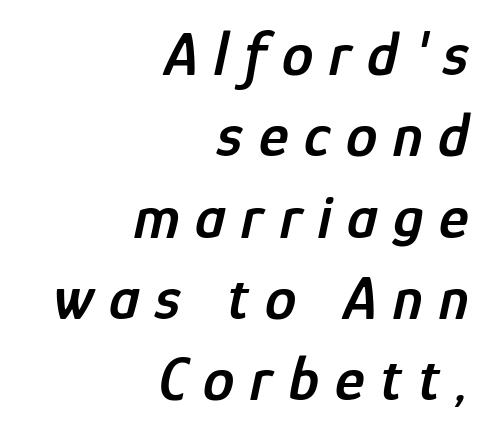
{"italic": "yes", "lean": "right", "slant_degrees": 12, "bold": "semi", "weight": "semibold", "width": "condensed", "stroke_contrast": "low", "x_height": "medium", "monospaced": "no", "underline": "no", "align": "right", "line_spacing": "normal", "line_spacing_ratio": 1.29, "letter_spacing": "wide", "letter_spacing_em": 0.25, "glyph_px": 63}
